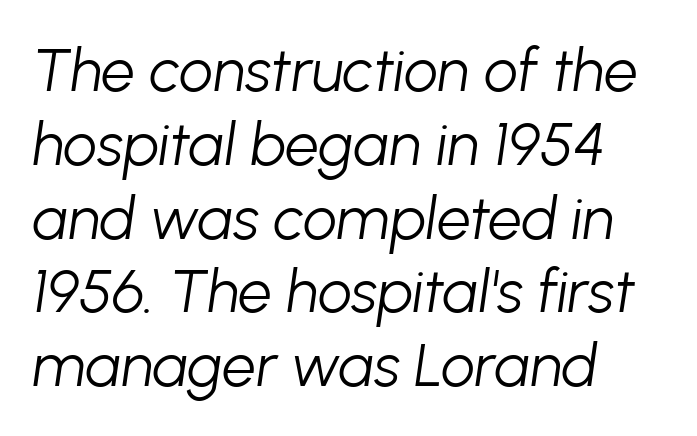
Nothing unusual about the tracking: characters are spaced as the font intends. You could not count columns in this text — the font is proportionally spaced. One-word summary of the alignment: left. The space beneath each line is pristine and unruled.
